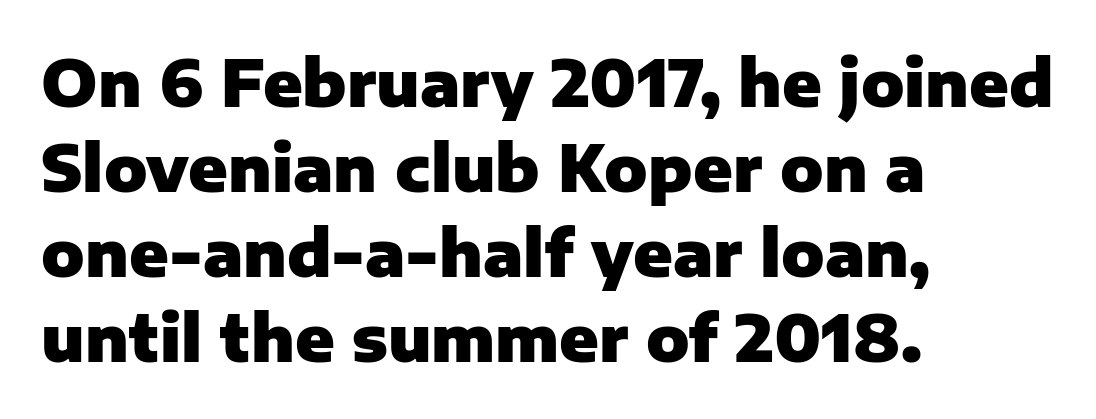
Q: Is the text bold? A: Yes.
Q: Is the text italic (slanted)? A: No, it is upright.
Q: Is the typeface a serif or a sans-serif typeface? A: Sans-serif.
Q: Is the text underlined? A: No.
Q: How is the paragraph aligned? A: Left-aligned.
Q: Is the spacing between letters normal or unusually wide? A: Normal.
Q: Is the spacing between lines tight, normal or loose? A: Normal.
Q: Width (condensed, normal, or wide)? A: Normal.
Q: Stroke contrast? A: Low.
Q: x-height? A: Medium.
Q: Monospaced? A: No.
